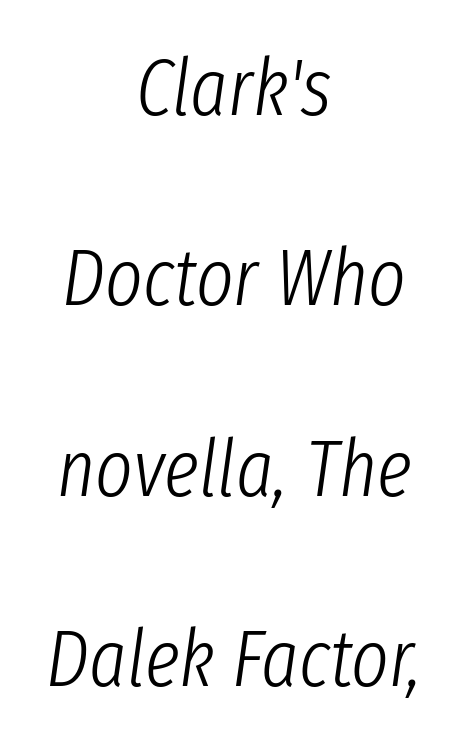
The text block is weighted toward neither margin, spreading evenly from the middle. The face used here has a pronounced slope to its letters. Decoration check: the copy has no underline. No extra ink here — the face is not bold. This sample has the flowing, uneven cadence of proportional lettering.
